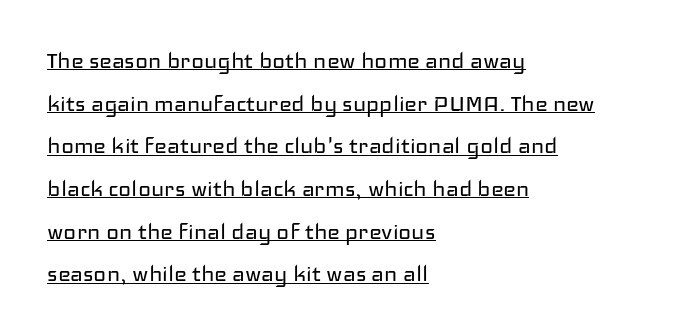
No italicization has been applied; the sample stays upright. The lines in this sample share a left origin and differ only in where they stop. This is not heavy type; no bold has been used. A rule runs beneath these lines of type.
